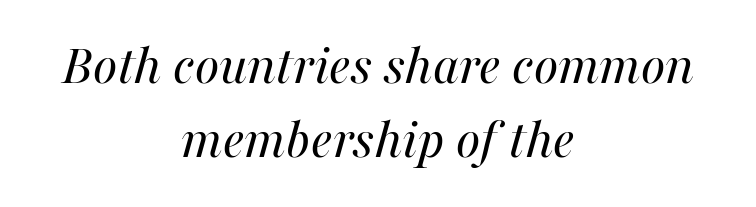
The image shows 58 px regular-weight type, italic (leaning right); set centered, normal line spacing (1.27x), normal letter spacing, not underlined; medium stroke contrast and a medium x-height.
